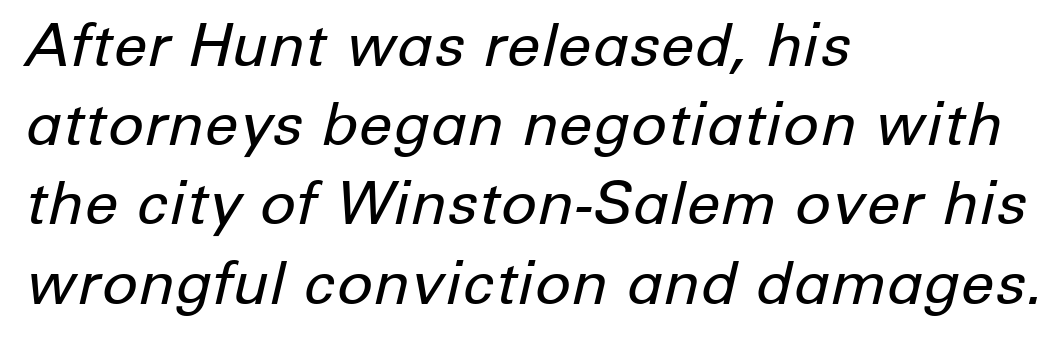
Q: Is the text bold? A: No.
Q: Is the text italic (slanted)? A: Yes, it leans right by about 12 degrees.
Q: Is the text underlined? A: No.
Q: How is the paragraph aligned? A: Left-aligned.
Q: Is the spacing between letters normal or unusually wide? A: Normal.
Q: Is the spacing between lines tight, normal or loose? A: Normal.
Q: Width (condensed, normal, or wide)? A: Normal.
Q: Stroke contrast? A: Low.
Q: x-height? A: Medium.
Q: Monospaced? A: No.
